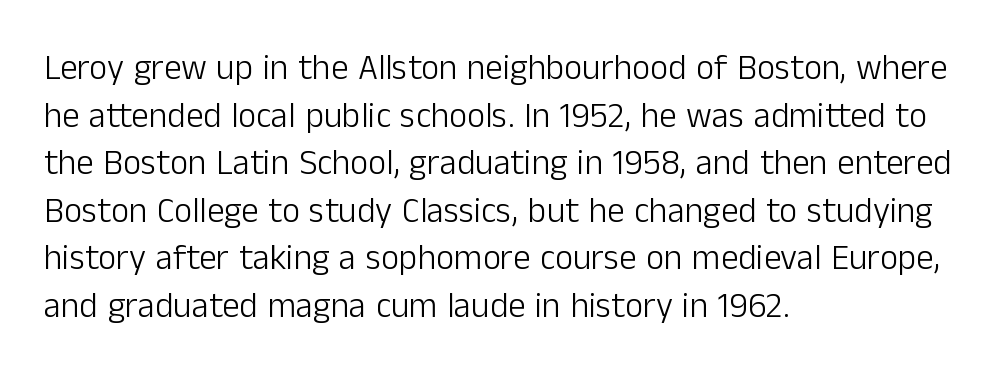
The image shows 35 px light sans-serif type, upright; set left-aligned, normal line spacing (1.36x), normal letter spacing, not underlined; low stroke contrast and a medium x-height.
